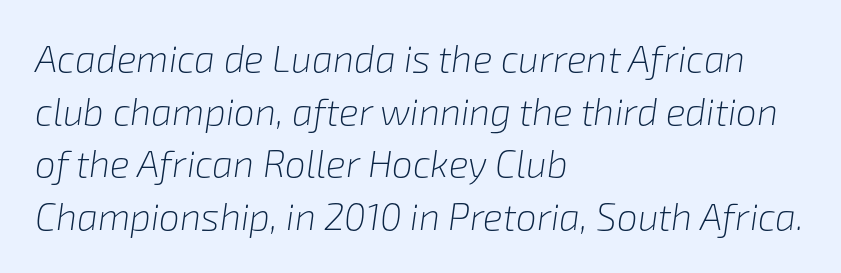
{"italic": "yes", "lean": "right", "slant_degrees": 8, "bold": "no", "weight": "light", "width": "normal", "stroke_contrast": "low", "x_height": "medium", "monospaced": "no", "underline": "no", "align": "left", "line_spacing": "normal", "line_spacing_ratio": 1.42, "letter_spacing": "normal", "letter_spacing_em": 0.0, "glyph_px": 37}
